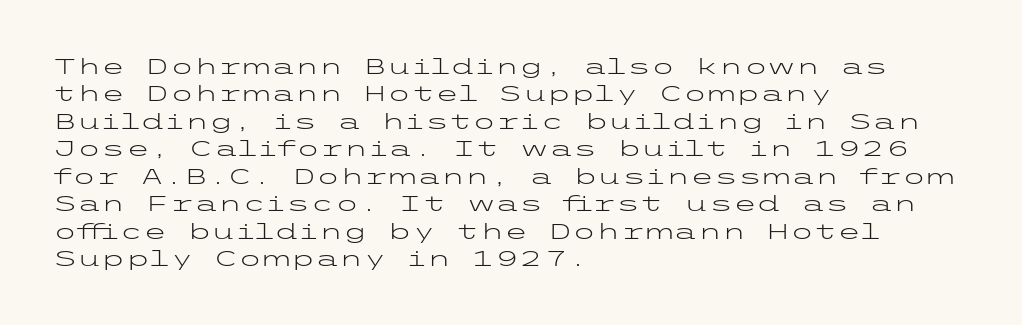
The image shows 22 px text type, upright; set left-aligned, normal line spacing (1.25x), normal letter spacing, not underlined.
